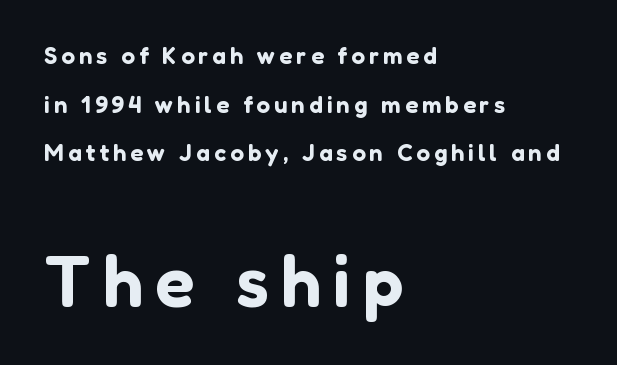
{"serif": "no", "italic": "no", "width": "normal", "stroke_contrast": "low", "x_height": "medium", "monospaced": "no", "underline": "no", "align": "left", "line_spacing": "loose", "line_spacing_ratio": 2.03, "larger_block": "second", "size_ratio": 3.0, "glyph_px": 72}
